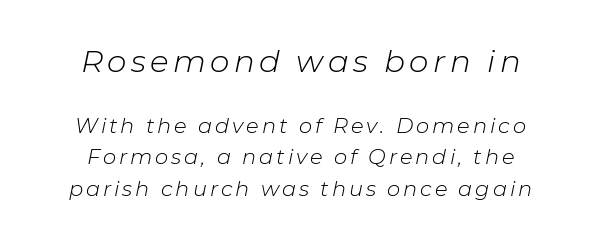
{"italic": "yes", "lean": "right", "slant_degrees": 11, "bold": "no", "weight": "light", "width": "normal", "stroke_contrast": "low", "x_height": "medium", "monospaced": "no", "underline": "no", "align": "center", "line_spacing": "normal", "line_spacing_ratio": 1.49, "larger_block": "first", "size_ratio": 1.48, "glyph_px": 31}
